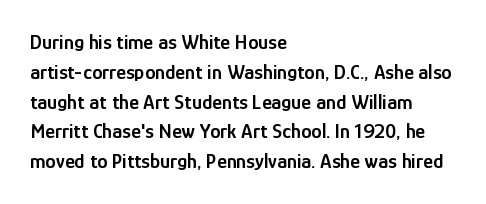
Q: Is the text bold? A: Semi-bold.
Q: Is the text italic (slanted)? A: No, it is upright.
Q: Is the text underlined? A: No.
Q: How is the paragraph aligned? A: Left-aligned.
Q: Is the spacing between letters normal or unusually wide? A: Normal.
Q: Is the spacing between lines tight, normal or loose? A: Normal.
